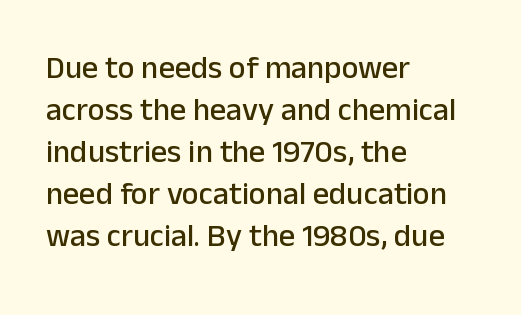
{"serif": "no", "italic": "no", "width": "normal", "stroke_contrast": "low", "x_height": "medium", "monospaced": "no", "underline": "no", "align": "left", "line_spacing": "normal", "line_spacing_ratio": 1.31, "letter_spacing": "normal", "letter_spacing_em": 0.0, "glyph_px": 32}
